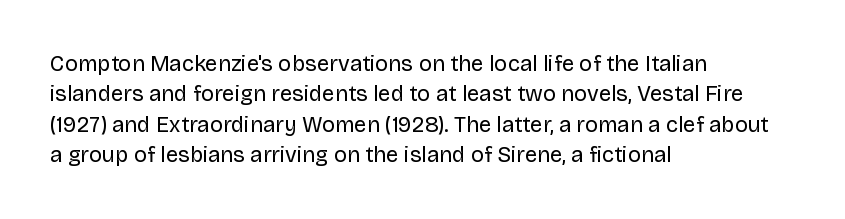
A quiet, ordinary-to-light weight characterises the typeface. The text block is weighted toward the left margin, trailing off unevenly rightward. This rendering leaves character spacing at its baseline value. Characters remain perfectly vertical along every line. The strip under each line holds only bare page.
